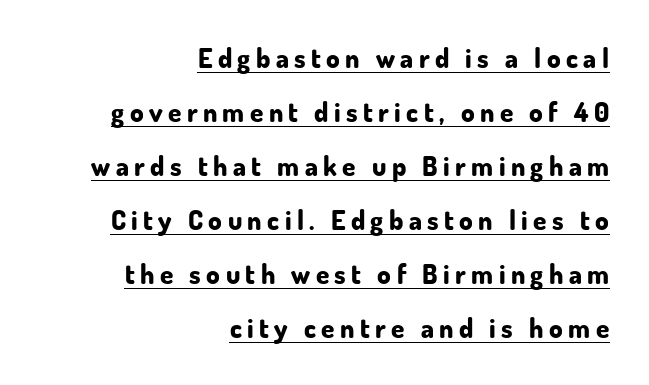
Q: Is the text bold? A: Yes.
Q: Is the text italic (slanted)? A: No, it is upright.
Q: Is the text underlined? A: Yes.
Q: How is the paragraph aligned? A: Right-aligned.
Q: Is the spacing between letters normal or unusually wide? A: Unusually wide.
Q: Is the spacing between lines tight, normal or loose? A: Loose.
